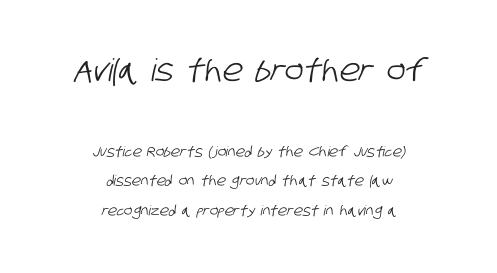
{"serif": "no", "width": "condensed", "stroke_contrast": "low", "x_height": "large", "monospaced": "no", "underline": "no", "align": "center", "line_spacing": "loose", "line_spacing_ratio": 2.08, "letter_spacing": "normal", "letter_spacing_em": 0.0, "larger_block": "first", "size_ratio": 2.21, "glyph_px": 31}
